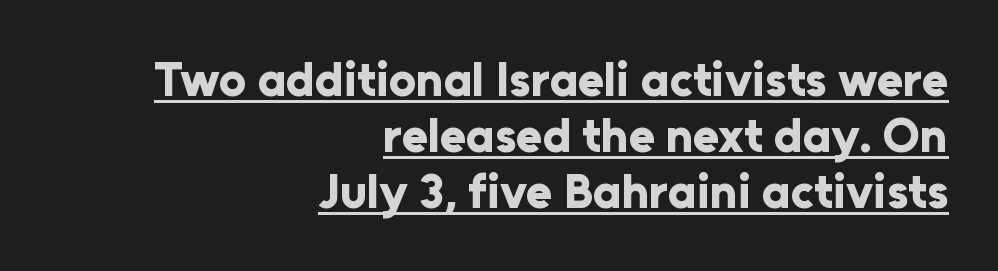
The image shows 48 px bold sans-serif type, upright; set right-aligned, line spacing 1.17x, normal letter spacing, underlined; low stroke contrast and a medium x-height.
